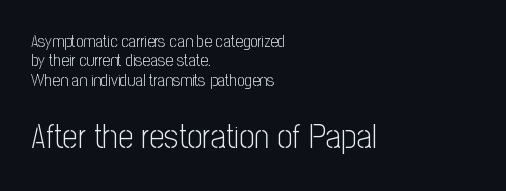
The image shows 34 px light, condensed sans-serif type, upright; set left-aligned, tight line spacing (1.14x), normal letter spacing, not underlined; the second (bottom) block is 2.0x larger; low stroke contrast and a medium x-height.
